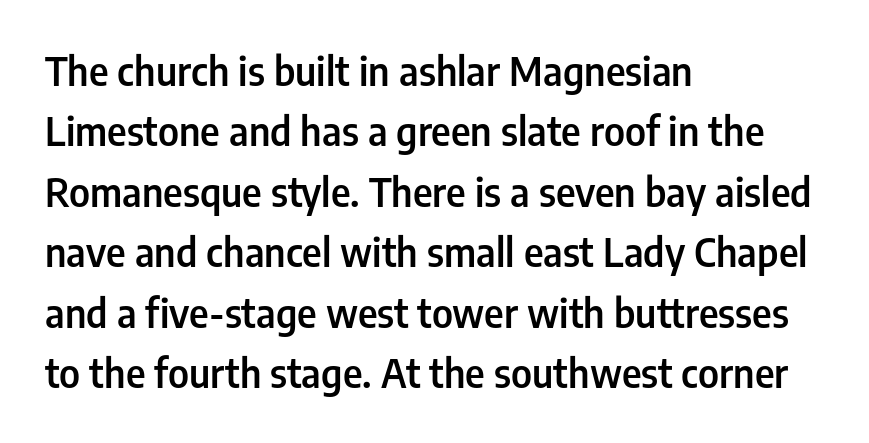
Compared with typical paragraphs, the rows here are spaced about the same. The axis of the letterforms is exactly vertical. The strokes are fattened partway — semibold, not bold. Look at the bottom of the vertical strokes: they stop flat, with no serifs.
